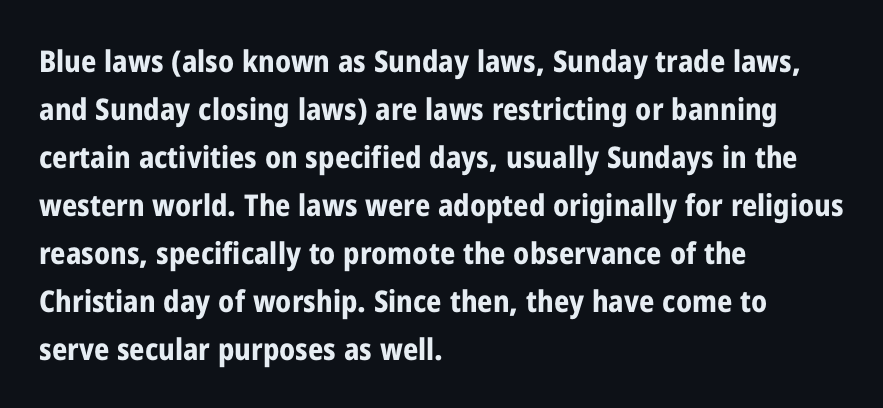
You could call the tracking neutral — neither tight nor loose. Bold? Absolutely — the strokes are thick and heavy. The words here are not underlined. Horizontal alignment here is leftward, the default for most running prose. The type family on display is of the sans-serif kind.
